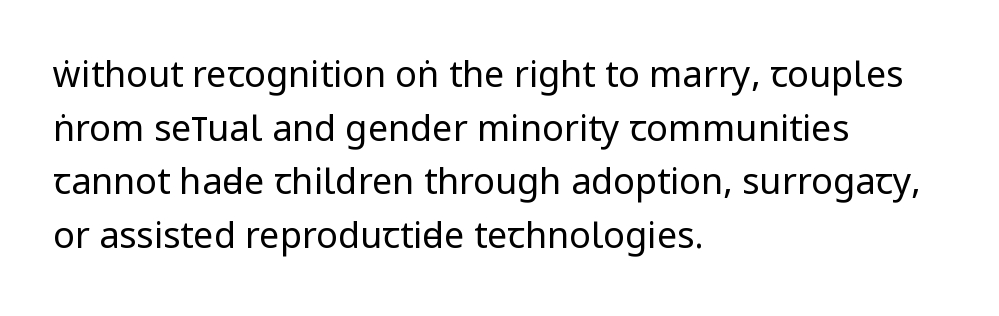
Q: Is the text bold? A: No.
Q: Is the text italic (slanted)? A: No, it is upright.
Q: Is the typeface a serif or a sans-serif typeface? A: Sans-serif.
Q: Is the text underlined? A: No.
Q: How is the paragraph aligned? A: Left-aligned.
Q: Is the spacing between letters normal or unusually wide? A: Normal.
Q: Is the spacing between lines tight, normal or loose? A: Normal.
Q: Width (condensed, normal, or wide)? A: Condensed.
Q: Stroke contrast? A: Low.
